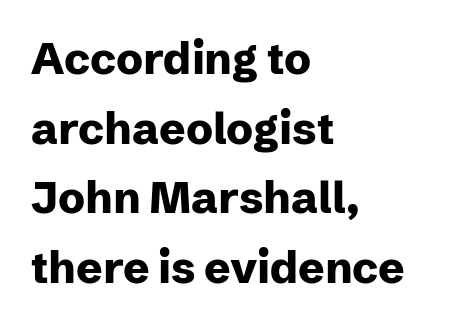
The image shows 44 px heavy sans-serif type, upright; set left-aligned, normal line spacing (1.58x), normal letter spacing, not underlined; low stroke contrast and a medium x-height.
